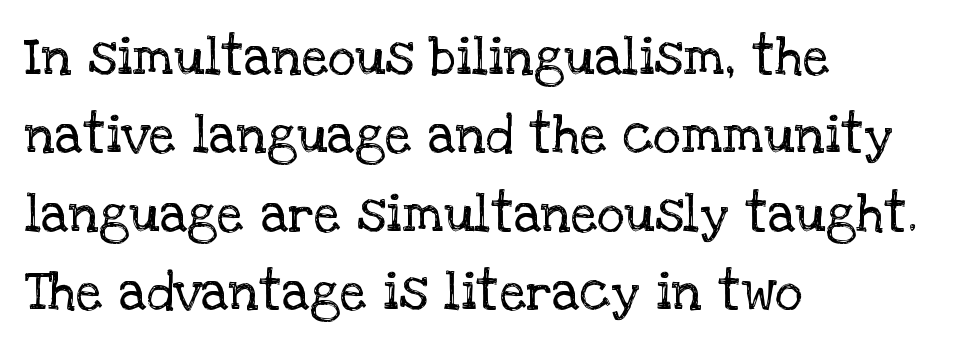
The space between consecutive lines is moderate. The type is set solid horizontally, with unmodified tracking. Unlike italic type, these characters show no tilt at all. The passage is arranged the way most books set body copy — flush left.
